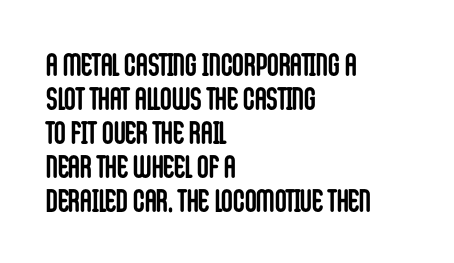
The image shows 32 px semibold, condensed sans-serif type, upright; set left-aligned, tight line spacing (1.06x), normal letter spacing, not underlined; low stroke contrast and a large x-height.
